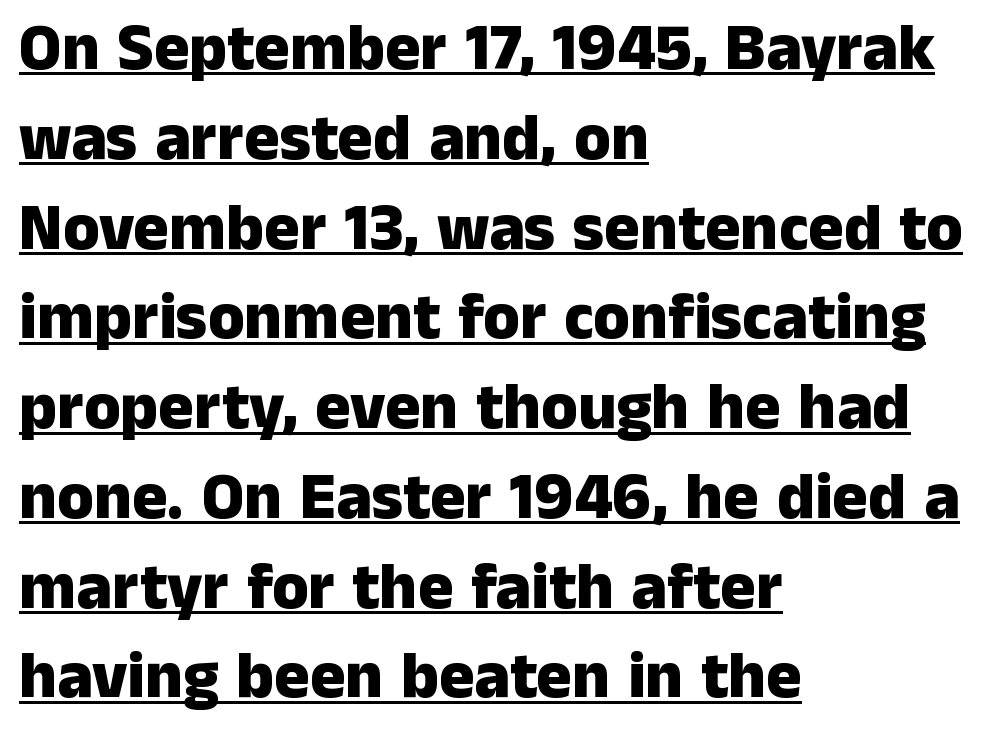
Notice how a bar underscores the lettering throughout. If you measured baseline to baseline, you'd find a middling distance. Grotesque or geometric, the face here clearly has no serifs. The sample has been set heavy, in full bold. In terms of posture, this sample is upright.
